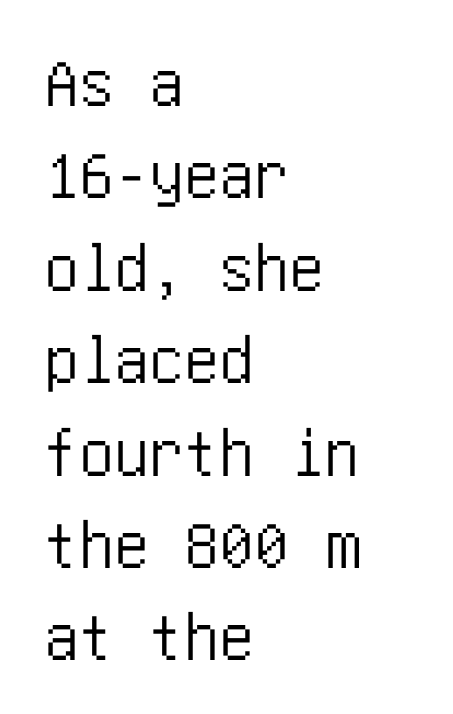
A typesetter would mark this as roman, not italic. Descenders hang freely into open space. No extra tracking has been applied to these lines. One glance says typical: line gaps are just what's usual.
